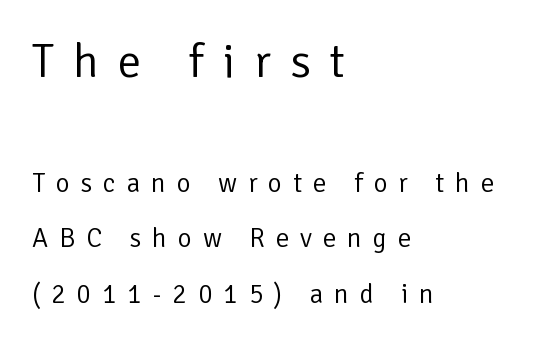
Q: Is the text bold? A: No.
Q: Is the text italic (slanted)? A: No, it is upright.
Q: Is the typeface a serif or a sans-serif typeface? A: Sans-serif.
Q: Is the text underlined? A: No.
Q: How is the paragraph aligned? A: Left-aligned.
Q: Is the spacing between letters normal or unusually wide? A: Unusually wide.
Q: Is the spacing between lines tight, normal or loose? A: Loose.
Q: Which block of text is set in a larger size, the first (top) or the second (bottom)? A: The first (top) one.
Q: Width (condensed, normal, or wide)? A: Normal.
Q: Stroke contrast? A: Low.
Q: x-height? A: Medium.
Q: Monospaced? A: No.
